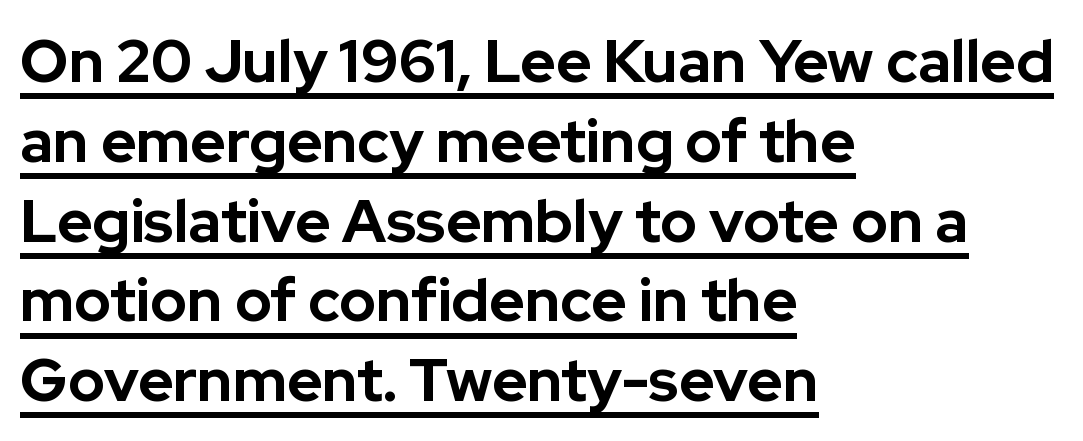
{"serif": "no", "italic": "no", "bold": "yes", "weight": "bold", "width": "normal", "stroke_contrast": "low", "x_height": "medium", "monospaced": "no", "underline": "yes", "align": "left", "line_spacing": "normal", "line_spacing_ratio": 1.33, "letter_spacing": "normal", "letter_spacing_em": 0.0, "glyph_px": 60}
